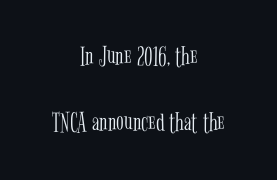
The image shows 28 px light, condensed serif type, upright; set centered, loose line spacing (2.35x), normal letter spacing, not underlined; low stroke contrast and a medium x-height.
